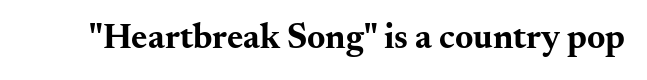
In terms of posture, this sample is upright. Check where the strokes stop: tiny serifs finish them off. Observe the ordinary spacing: letters are neighbours, not strangers. The glyphs have the mass of a bold cut. Varying glyph widths throughout — classic text-font behaviour.
